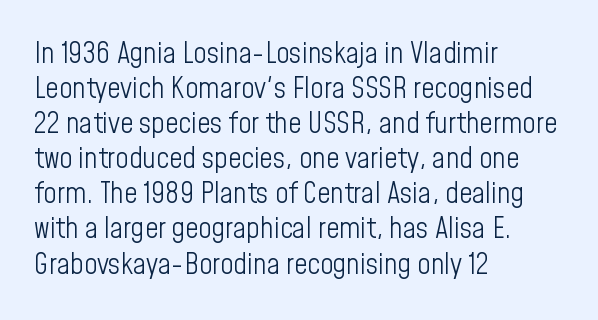
The image shows 29 px light, condensed sans-serif type, upright; set left-aligned, line spacing 1.21x, normal letter spacing, not underlined; low stroke contrast and a medium x-height.
